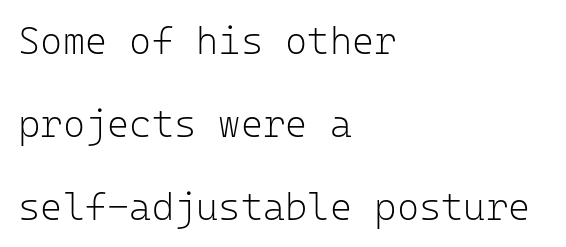
Q: Is the text bold? A: No.
Q: Is the text italic (slanted)? A: No, it is upright.
Q: Is the typeface a serif or a sans-serif typeface? A: Sans-serif.
Q: Is the text underlined? A: No.
Q: How is the paragraph aligned? A: Left-aligned.
Q: Is the spacing between letters normal or unusually wide? A: Normal.
Q: Is the spacing between lines tight, normal or loose? A: Loose.
Q: Width (condensed, normal, or wide)? A: Normal.
Q: Stroke contrast? A: Low.
Q: x-height? A: Medium.
Q: Monospaced? A: Yes.
